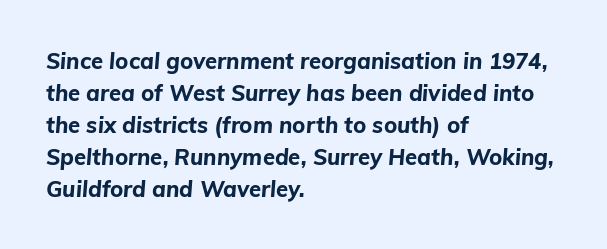
The image shows 22 px bold type, italic (leaning right); set left-aligned, normal line spacing (1.45x), normal letter spacing, not underlined.
